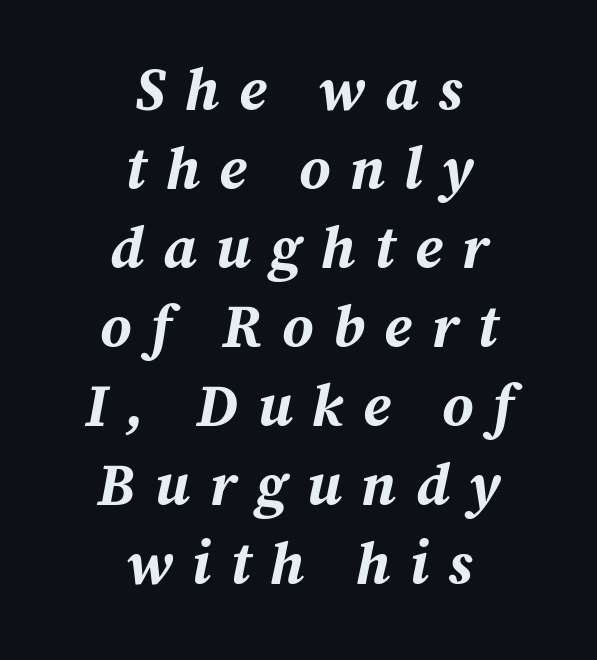
Q: Is the text bold? A: Yes.
Q: Is the text italic (slanted)? A: Yes, it leans right by about 12 degrees.
Q: Is the text underlined? A: No.
Q: How is the paragraph aligned? A: Centered.
Q: Is the spacing between letters normal or unusually wide? A: Unusually wide.
Q: Is the spacing between lines tight, normal or loose? A: Normal.
Q: Width (condensed, normal, or wide)? A: Normal.
Q: Stroke contrast? A: Medium.
Q: x-height? A: Medium.
Q: Monospaced? A: No.
